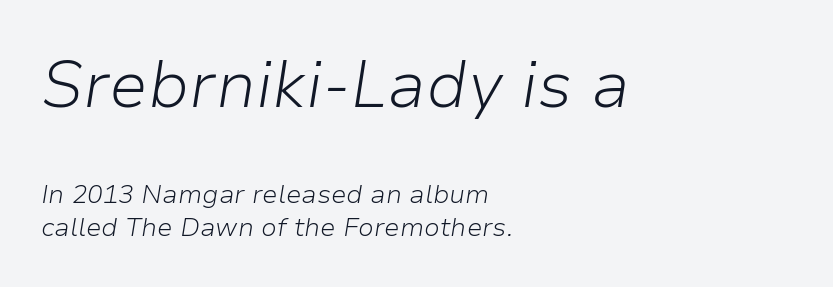
Q: Is the text bold? A: No.
Q: Is the text italic (slanted)? A: Yes, it leans right by about 9 degrees.
Q: Is the text underlined? A: No.
Q: How is the paragraph aligned? A: Left-aligned.
Q: Is the spacing between letters normal or unusually wide? A: Normal.
Q: Is the spacing between lines tight, normal or loose? A: Normal.
Q: Which block of text is set in a larger size, the first (top) or the second (bottom)? A: The first (top) one.
Q: Width (condensed, normal, or wide)? A: Normal.
Q: Stroke contrast? A: Low.
Q: x-height? A: Medium.
Q: Monospaced? A: No.
